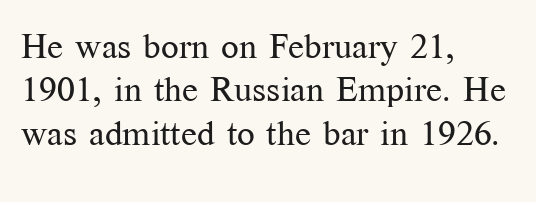
Caption: face not bold, strokes unweighted. The letters advance in unequal steps, a hallmark of proportional type. Note: serifs present on the glyphs. Notice how the stems are strictly vertical — no italics here.
